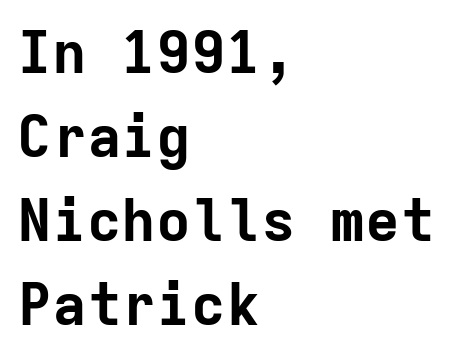
Q: Is the text bold? A: Yes.
Q: Is the text italic (slanted)? A: No, it is upright.
Q: Is the typeface a serif or a sans-serif typeface? A: Sans-serif.
Q: Is the text underlined? A: No.
Q: How is the paragraph aligned? A: Left-aligned.
Q: Is the spacing between letters normal or unusually wide? A: Normal.
Q: Is the spacing between lines tight, normal or loose? A: Normal.
Q: Width (condensed, normal, or wide)? A: Normal.
Q: Stroke contrast? A: Low.
Q: x-height? A: Medium.
Q: Monospaced? A: Yes.
